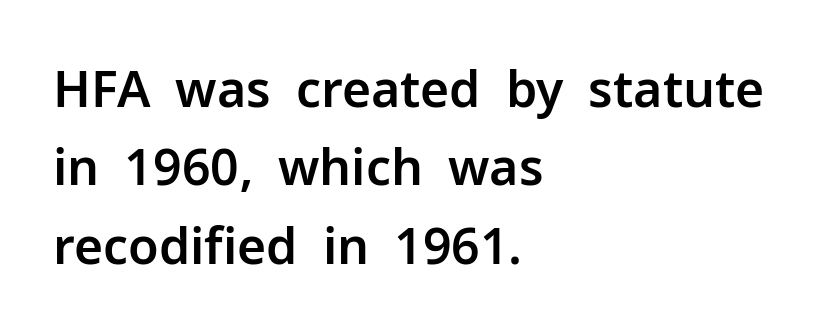
The image shows 50 px sans-serif type, upright; set left-aligned, normal line spacing (1.57x), normal letter spacing, not underlined; low stroke contrast and a medium x-height.
